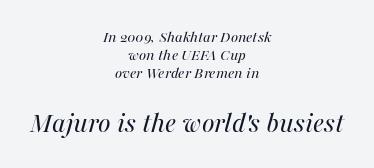
The setting favours the middle, as headings and verse often do. This sample has the flowing, uneven cadence of proportional lettering. The cut favours lightness, reaching ordinary text weight at its darkest. Slanted lettering throughout. The line texture is even and compact thanks to regular tracking.
